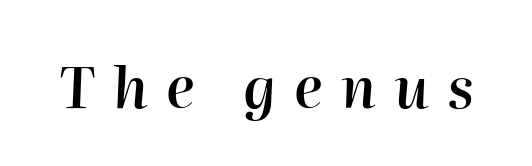
Q: Is the text bold? A: Semi-bold.
Q: Is the text italic (slanted)? A: Yes, it leans right by about 2 degrees.
Q: Is the text underlined? A: No.
Q: Is the spacing between letters normal or unusually wide? A: Unusually wide.
Q: Width (condensed, normal, or wide)? A: Normal.
Q: Stroke contrast? A: High.
Q: x-height? A: Medium.
Q: Monospaced? A: No.
